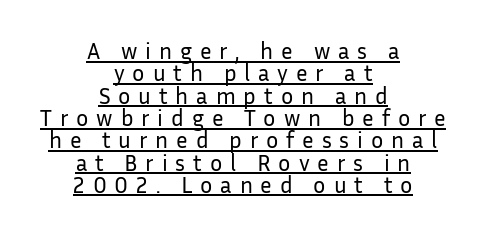
Q: Is the text bold? A: No.
Q: Is the text italic (slanted)? A: No, it is upright.
Q: Is the text underlined? A: Yes.
Q: How is the paragraph aligned? A: Centered.
Q: Is the spacing between letters normal or unusually wide? A: Unusually wide.
Q: Is the spacing between lines tight, normal or loose? A: Tight.
